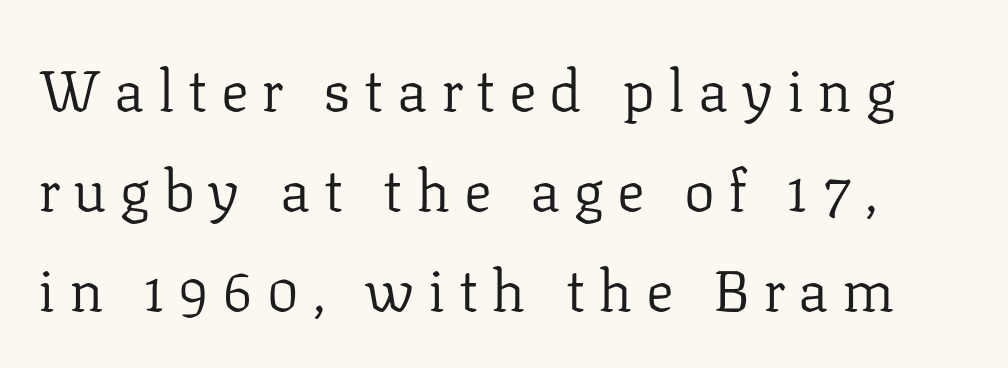
Lines of text with bare space underneath. No extra ink here — the face is not bold. Designer's note — italics off, roman on. Looks like regular typesetting: each glyph gets only the width it needs. Are there feet on the stems? There are — it's a serif. Students, note that the glyphs here are deliberately spaced far apart.
